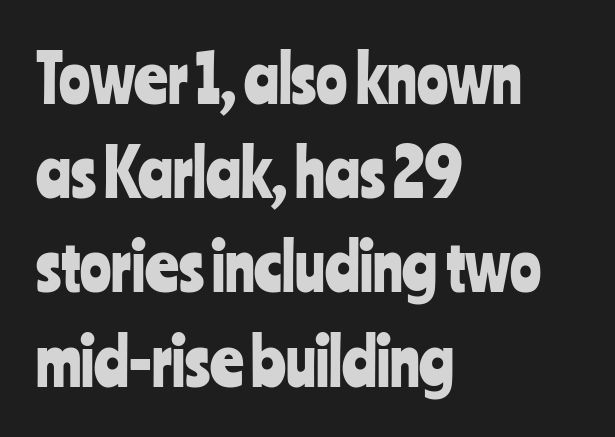
{"serif": "no", "italic": "no", "width": "condensed", "stroke_contrast": "low", "x_height": "medium", "monospaced": "no", "underline": "no", "align": "left", "line_spacing": "normal", "line_spacing_ratio": 1.45, "letter_spacing": "normal", "letter_spacing_em": 0.0, "glyph_px": 65}
